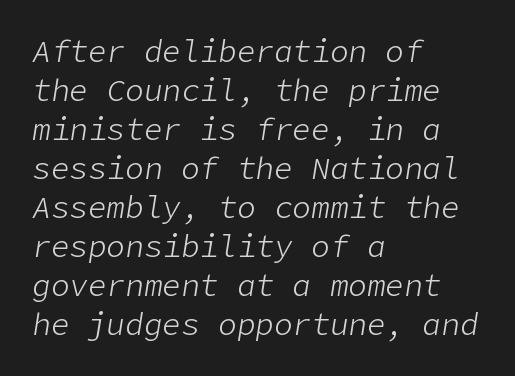
Q: Is the text bold? A: No.
Q: Is the text italic (slanted)? A: Yes, it leans right by about 9 degrees.
Q: Is the text underlined? A: No.
Q: How is the paragraph aligned? A: Left-aligned.
Q: Is the spacing between letters normal or unusually wide? A: Normal.
Q: Is the spacing between lines tight, normal or loose? A: Normal.
Q: Width (condensed, normal, or wide)? A: Normal.
Q: Stroke contrast? A: Low.
Q: x-height? A: Medium.
